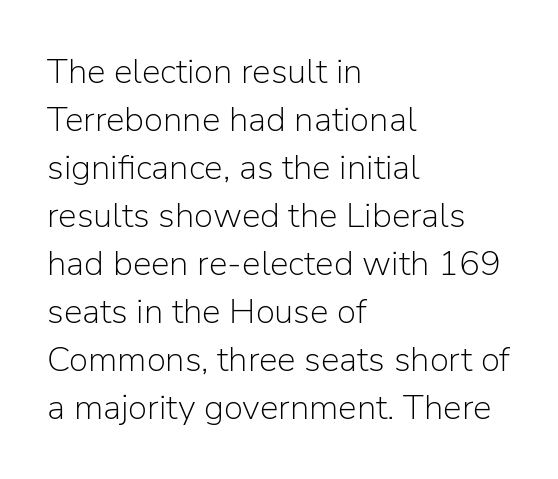
The letterforms sit shoulder to shoulder at normal distance. Notice how the stems are strictly vertical — no italics here. Decoration check: the copy has no underline. You could not count columns in this text — the font is proportionally spaced. Check where the strokes stop: nothing finishes them off — pure sans.
